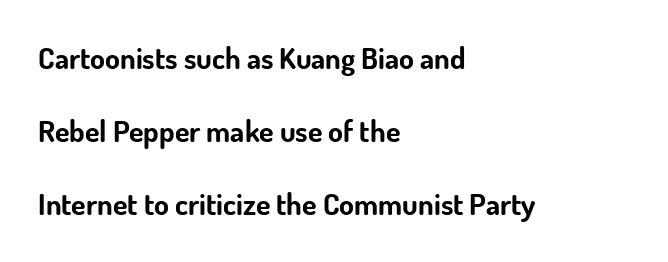
The image shows 30 px bold sans-serif type, upright; set left-aligned, loose line spacing (2.44x), normal letter spacing, not underlined; low stroke contrast and a small x-height.
